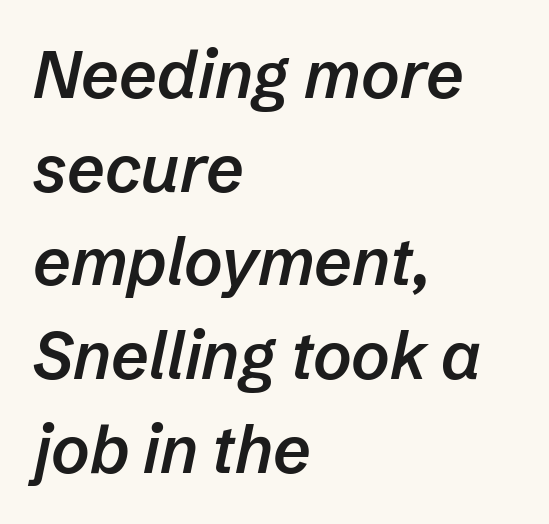
{"italic": "yes", "lean": "right", "slant_degrees": 12, "bold": "semi", "weight": "semibold", "width": "normal", "stroke_contrast": "low", "x_height": "medium", "monospaced": "no", "underline": "no", "align": "left", "line_spacing": "normal", "line_spacing_ratio": 1.42, "letter_spacing": "normal", "letter_spacing_em": 0.0, "glyph_px": 66}
